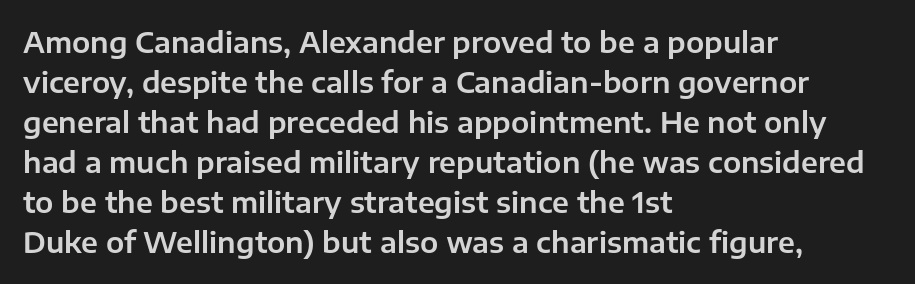
The image shows 29 px sans-serif type, upright; set left-aligned, normal line spacing (1.38x), normal letter spacing, not underlined; low stroke contrast and a medium x-height.
